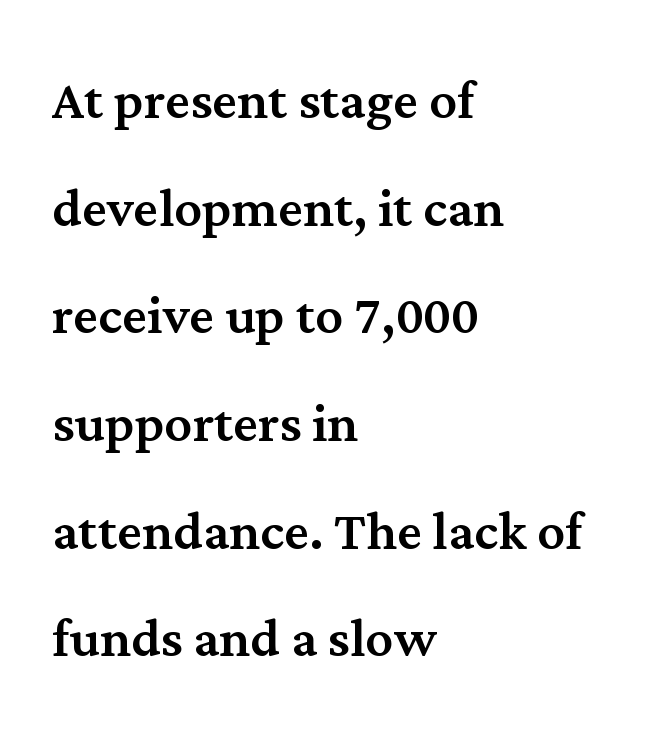
{"serif": "yes", "italic": "no", "width": "normal", "stroke_contrast": "medium", "x_height": "medium", "monospaced": "no", "underline": "no", "align": "left", "line_spacing": "normal", "line_spacing_ratio": 1.56, "letter_spacing": "normal", "letter_spacing_em": 0.0, "glyph_px": 69}
